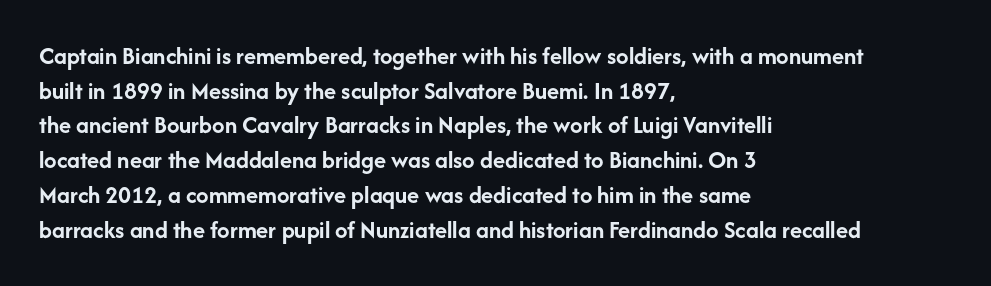
The image shows 25 px bold type, upright; set left-aligned, normal line spacing (1.39x), normal letter spacing, not underlined.
